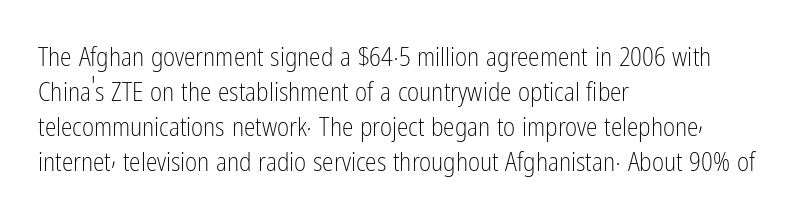
Q: Is the text bold? A: No.
Q: Is the text italic (slanted)? A: No, it is upright.
Q: Is the text underlined? A: No.
Q: How is the paragraph aligned? A: Left-aligned.
Q: Is the spacing between letters normal or unusually wide? A: Normal.
Q: Is the spacing between lines tight, normal or loose? A: Normal.
